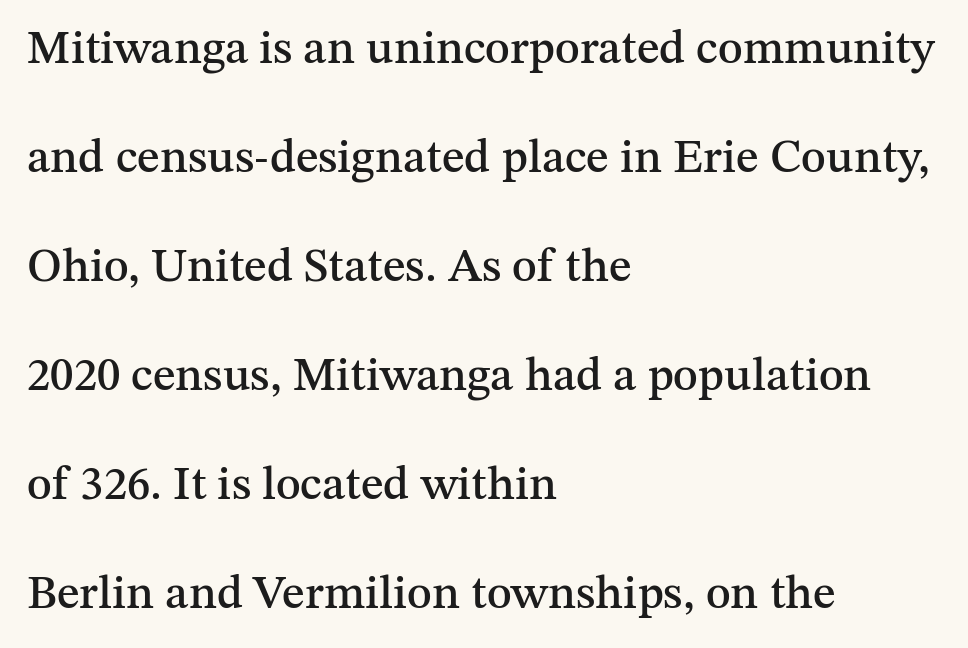
{"serif": "yes", "italic": "no", "width": "normal", "stroke_contrast": "medium", "x_height": "medium", "monospaced": "no", "underline": "no", "align": "left", "line_spacing": "loose", "line_spacing_ratio": 2.32, "letter_spacing": "normal", "letter_spacing_em": 0.0, "glyph_px": 47}
